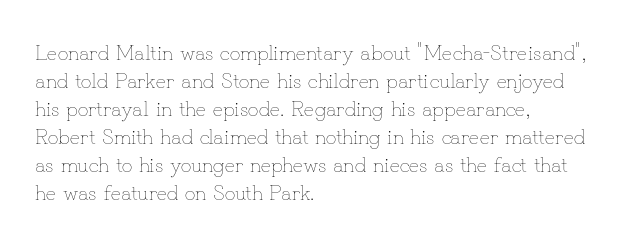
{"italic": "no", "bold": "no", "underline": "no", "align": "left", "line_spacing": "normal", "line_spacing_ratio": 1.33, "letter_spacing": "normal", "letter_spacing_em": 0.0, "glyph_px": 21}
